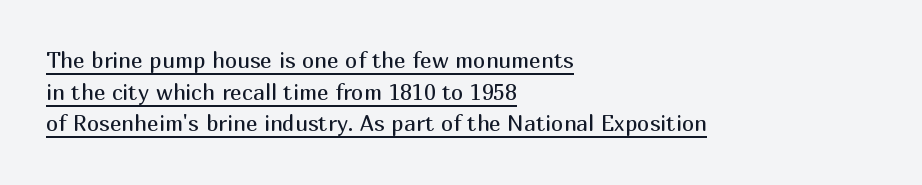
Q: Is the text bold? A: No.
Q: Is the text italic (slanted)? A: No, it is upright.
Q: Is the text underlined? A: Yes.
Q: How is the paragraph aligned? A: Left-aligned.
Q: Is the spacing between letters normal or unusually wide? A: Normal.
Q: Is the spacing between lines tight, normal or loose? A: Normal.
